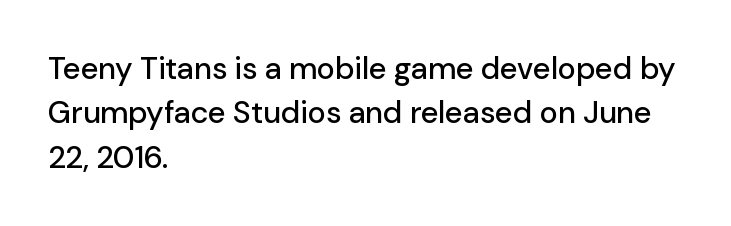
Q: Is the text italic (slanted)? A: No, it is upright.
Q: Is the typeface a serif or a sans-serif typeface? A: Sans-serif.
Q: Is the text underlined? A: No.
Q: How is the paragraph aligned? A: Left-aligned.
Q: Is the spacing between letters normal or unusually wide? A: Normal.
Q: Is the spacing between lines tight, normal or loose? A: Normal.
Q: Width (condensed, normal, or wide)? A: Normal.
Q: Stroke contrast? A: Low.
Q: x-height? A: Medium.
Q: Monospaced? A: No.
